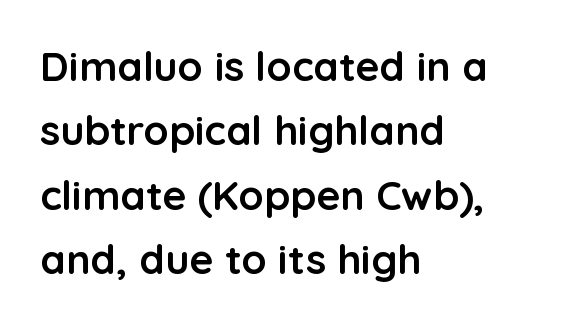
Letter spacing: default. The lines sit at an ordinary, default distance from one another. Rendered with straight, roman letterforms. Lines of text with bare space underneath.
